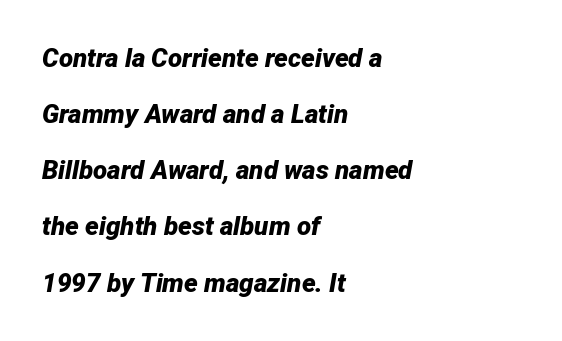
Short and long lines alike share a common starting point at left. Lines of text with bare space underneath. The line texture is even and compact thanks to regular tracking. Heft: maximum for text — a bold.
